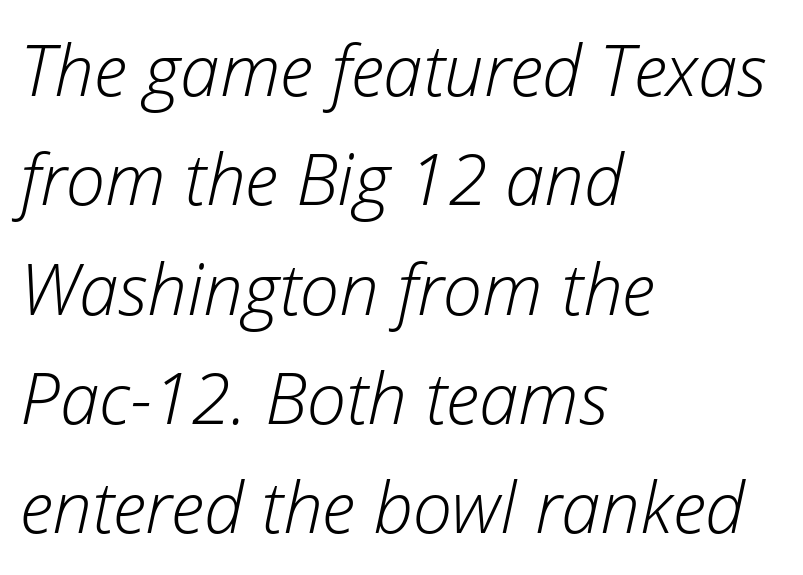
Q: Is the text bold? A: No.
Q: Is the text italic (slanted)? A: Yes, it leans right by about 12 degrees.
Q: Is the text underlined? A: No.
Q: How is the paragraph aligned? A: Left-aligned.
Q: Is the spacing between letters normal or unusually wide? A: Normal.
Q: Is the spacing between lines tight, normal or loose? A: Normal.
Q: Width (condensed, normal, or wide)? A: Normal.
Q: Stroke contrast? A: Low.
Q: x-height? A: Medium.
Q: Monospaced? A: No.
